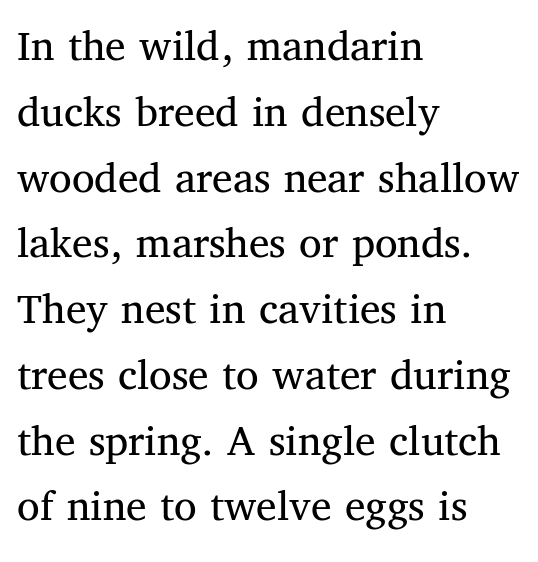
The baseline area is clear. Observe the serifs anchoring each vertical stroke in this sample. Each stroke keeps to a modest, everyday thickness or less. Whoever set this chose a conventional vertical rhythm. The axis of the letterforms is exactly vertical.
